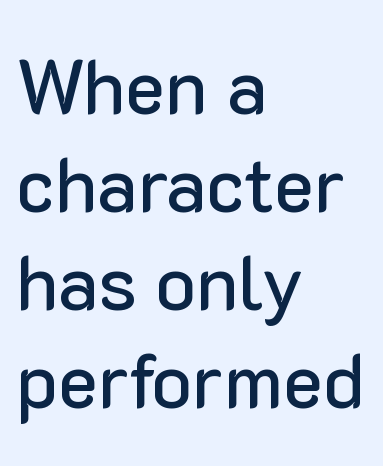
The image shows 76 px sans-serif type, upright; set left-aligned, normal line spacing (1.29x), normal letter spacing, not underlined; low stroke contrast and a medium x-height.
